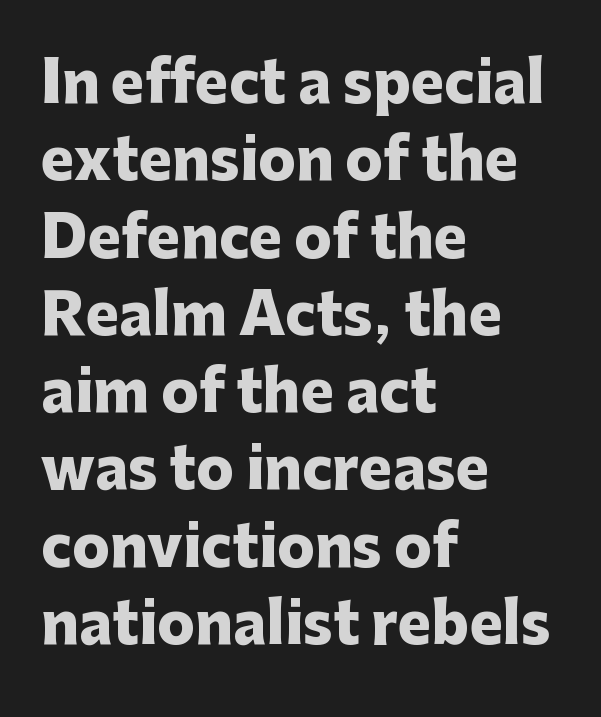
Vertical spacing — default. The paragraph has a hard left edge and a soft right edge. Rule under the text: the space is simply empty. In terms of letterform style, serifs are entirely absent. Character widths vary here, with narrow letters taking less room than wide ones. Characters remain perfectly vertical along every line.
